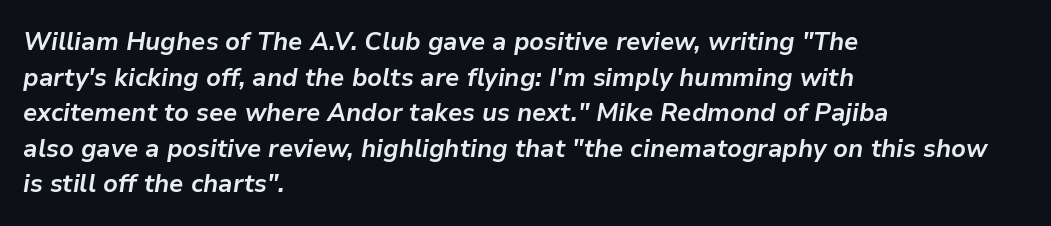
Q: Is the text bold? A: Yes.
Q: Is the text italic (slanted)? A: Yes, it leans right by about 9 degrees.
Q: Is the text underlined? A: No.
Q: How is the paragraph aligned? A: Left-aligned.
Q: Is the spacing between letters normal or unusually wide? A: Normal.
Q: Is the spacing between lines tight, normal or loose? A: Normal.
